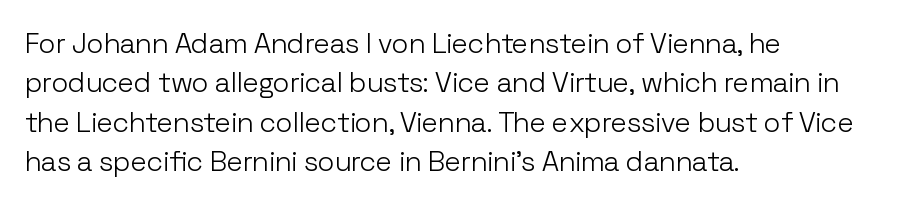
Do the characters align in a grid? No, the font is proportional. Unmarked baselines from the first word to the last. The face looks like a standard text weight, possibly lighter. Does the copy run flush right? No — it runs flush left.
